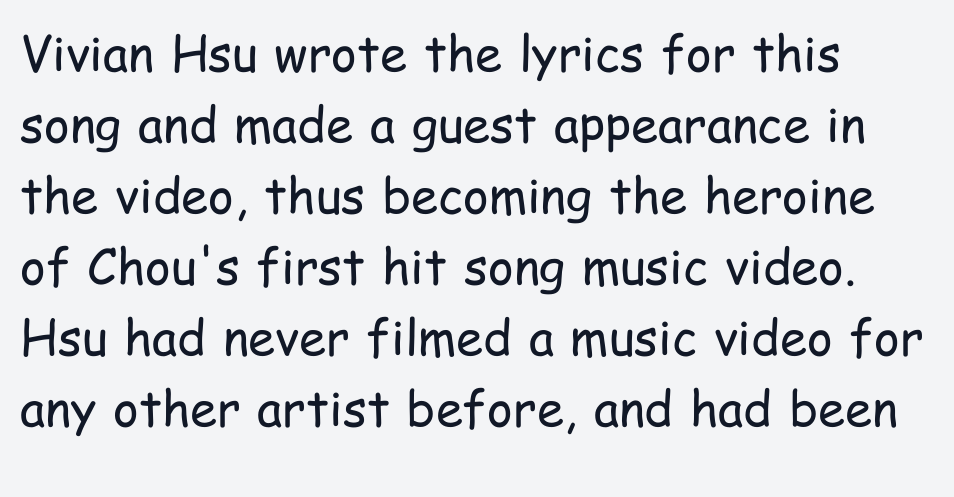
Q: Is the text bold? A: No.
Q: Is the text italic (slanted)? A: No, it is upright.
Q: Is the typeface a serif or a sans-serif typeface? A: Sans-serif.
Q: Is the text underlined? A: No.
Q: How is the paragraph aligned? A: Left-aligned.
Q: Is the spacing between letters normal or unusually wide? A: Normal.
Q: Is the spacing between lines tight, normal or loose? A: Normal.
Q: Width (condensed, normal, or wide)? A: Condensed.
Q: Stroke contrast? A: Low.
Q: x-height? A: Medium.
Q: Monospaced? A: No.
